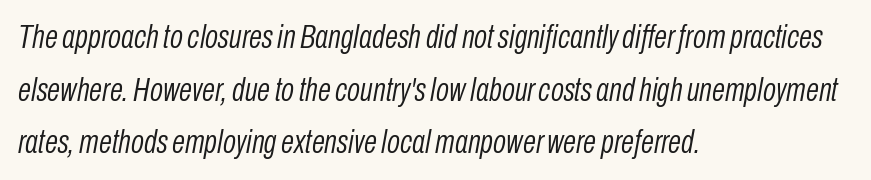
The image shows 34 px light, condensed type, italic (leaning right); set left-aligned, normal line spacing (1.55x), normal letter spacing, not underlined; low stroke contrast and a medium x-height.
